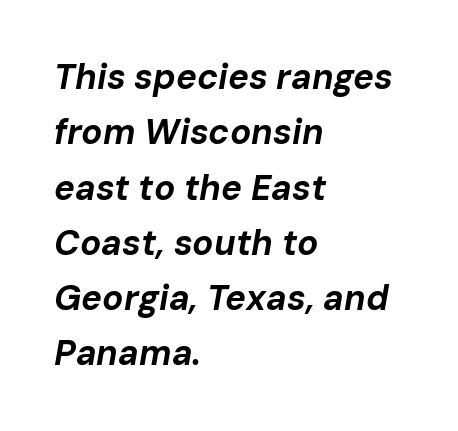
Students, this is bold: see how much ink each stroke carries. Rows of type keep a routine distance in the vertical direction. The rendering uses natural spacing where letterforms have individual widths. Standard letterfit; no display-style spreading of the glyphs. The text carries the slant typical of an italic or oblique font.
